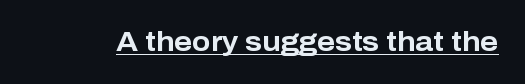
Q: Is the text bold? A: Yes.
Q: Is the text italic (slanted)? A: No, it is upright.
Q: Is the text underlined? A: Yes.
Q: Is the spacing between letters normal or unusually wide? A: Normal.
